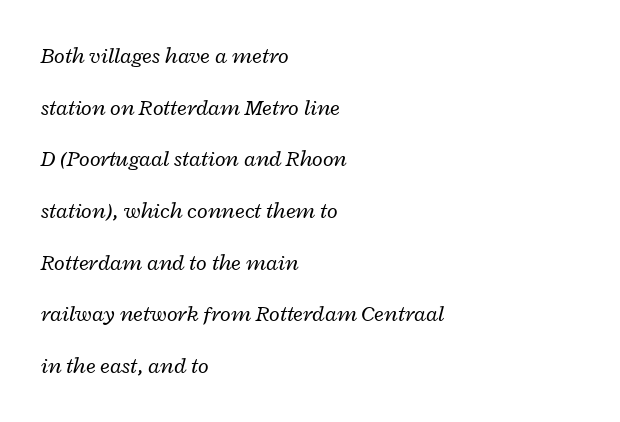
The letters sit at their default tracking, neither squeezed nor spread. Quick note: interline space is abundant. No letter is thick-stroked: the sample isn't bold. These lines are set flush left with a ragged right edge. Anything drawn beneath the words? Only blank space. Italic? Definitely — the glyphs are oblique.
